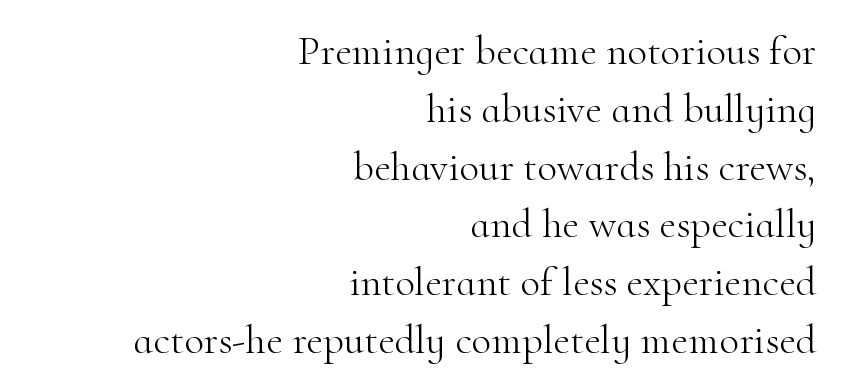
{"serif": "yes", "italic": "no", "bold": "no", "weight": "light", "width": "normal", "stroke_contrast": "high", "x_height": "small", "monospaced": "no", "underline": "no", "align": "right", "line_spacing": "normal", "line_spacing_ratio": 1.41, "letter_spacing": "normal", "letter_spacing_em": 0.0, "glyph_px": 41}
